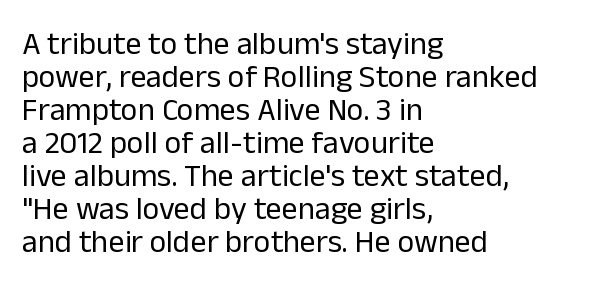
{"serif": "no", "italic": "no", "bold": "no", "weight": "regular", "width": "normal", "stroke_contrast": "low", "x_height": "medium", "monospaced": "no", "underline": "no", "align": "left", "line_spacing": "tight", "line_spacing_ratio": 1.03, "letter_spacing": "normal", "letter_spacing_em": 0.0, "glyph_px": 32}
